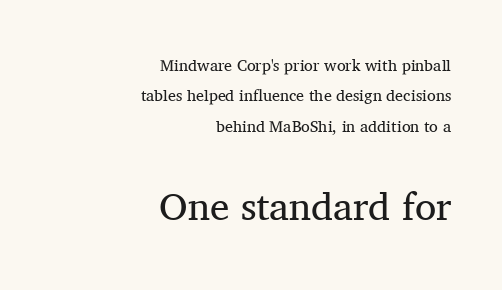
Q: Is the text bold? A: No.
Q: Is the text italic (slanted)? A: No, it is upright.
Q: Is the typeface a serif or a sans-serif typeface? A: Serif.
Q: Is the text underlined? A: No.
Q: How is the paragraph aligned? A: Right-aligned.
Q: Is the spacing between letters normal or unusually wide? A: Normal.
Q: Is the spacing between lines tight, normal or loose? A: Loose.
Q: Which block of text is set in a larger size, the first (top) or the second (bottom)? A: The second (bottom) one.
Q: Width (condensed, normal, or wide)? A: Normal.
Q: Stroke contrast? A: Medium.
Q: x-height? A: Medium.
Q: Monospaced? A: No.
